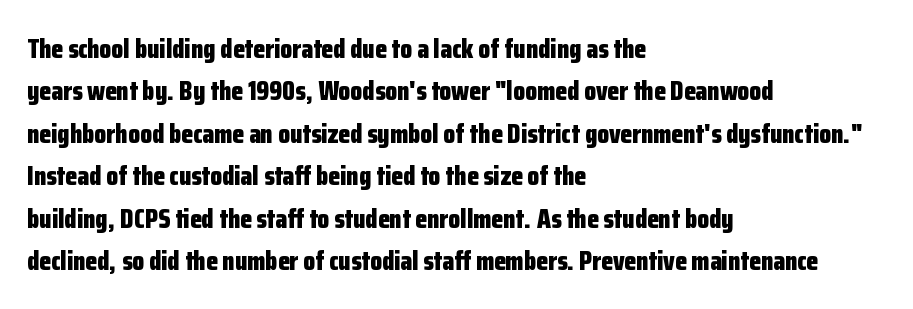
Q: Is the text bold? A: Yes.
Q: Is the text italic (slanted)? A: No, it is upright.
Q: Is the text underlined? A: No.
Q: How is the paragraph aligned? A: Left-aligned.
Q: Is the spacing between letters normal or unusually wide? A: Normal.
Q: Is the spacing between lines tight, normal or loose? A: Normal.
